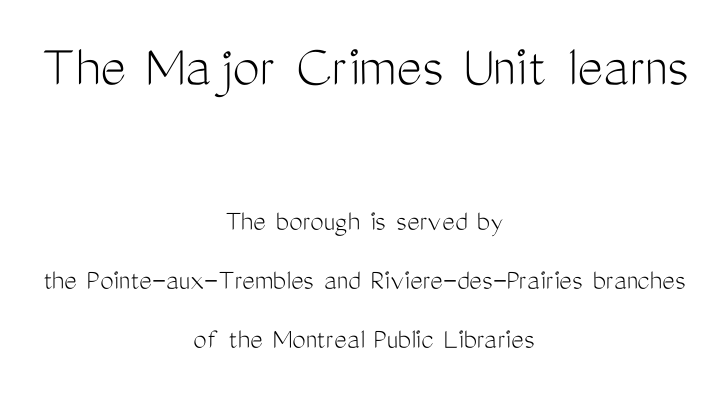
{"serif": "no", "italic": "no", "bold": "no", "weight": "light", "width": "condensed", "stroke_contrast": "medium", "x_height": "medium", "monospaced": "no", "underline": "no", "align": "center", "line_spacing": "loose", "line_spacing_ratio": 1.96, "letter_spacing": "normal", "letter_spacing_em": 0.0, "larger_block": "first", "size_ratio": 2.03, "glyph_px": 61}
